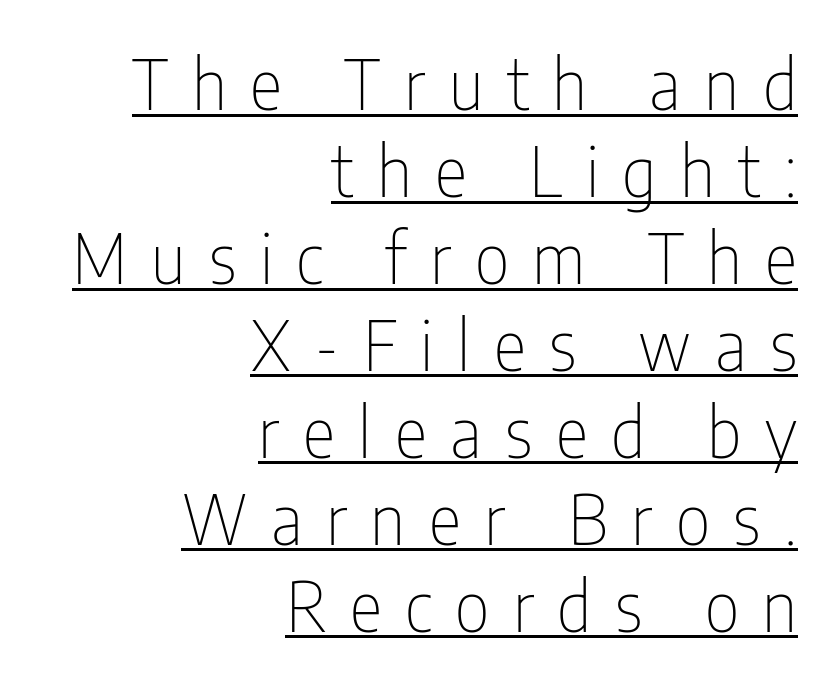
{"serif": "no", "italic": "no", "bold": "no", "weight": "thin", "width": "condensed", "stroke_contrast": "low", "x_height": "medium", "monospaced": "no", "underline": "yes", "align": "right", "line_spacing": "normal", "line_spacing_ratio": 1.26, "letter_spacing": "wide", "letter_spacing_em": 0.34, "glyph_px": 69}
